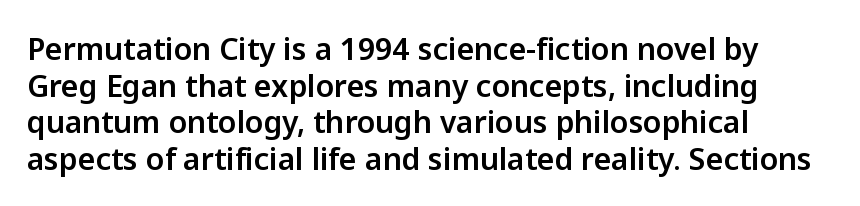
Q: Is the text italic (slanted)? A: No, it is upright.
Q: Is the typeface a serif or a sans-serif typeface? A: Sans-serif.
Q: Is the text underlined? A: No.
Q: How is the paragraph aligned? A: Left-aligned.
Q: Is the spacing between letters normal or unusually wide? A: Normal.
Q: Width (condensed, normal, or wide)? A: Normal.
Q: Stroke contrast? A: Low.
Q: x-height? A: Medium.
Q: Monospaced? A: No.
